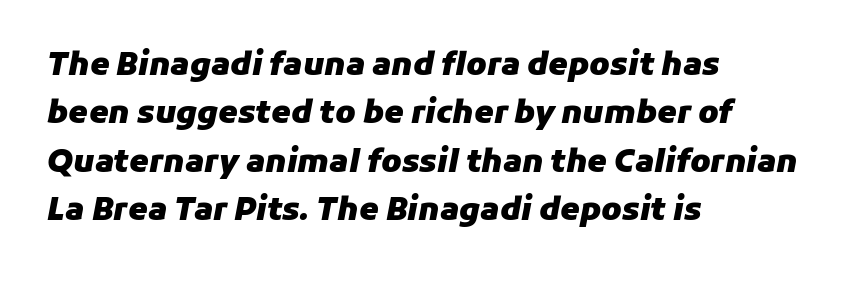
Q: Is the text bold? A: Yes.
Q: Is the text italic (slanted)? A: Yes, it leans right by about 11 degrees.
Q: Is the text underlined? A: No.
Q: How is the paragraph aligned? A: Left-aligned.
Q: Is the spacing between letters normal or unusually wide? A: Normal.
Q: Is the spacing between lines tight, normal or loose? A: Normal.
Q: Width (condensed, normal, or wide)? A: Normal.
Q: Stroke contrast? A: Low.
Q: x-height? A: Medium.
Q: Monospaced? A: No.
